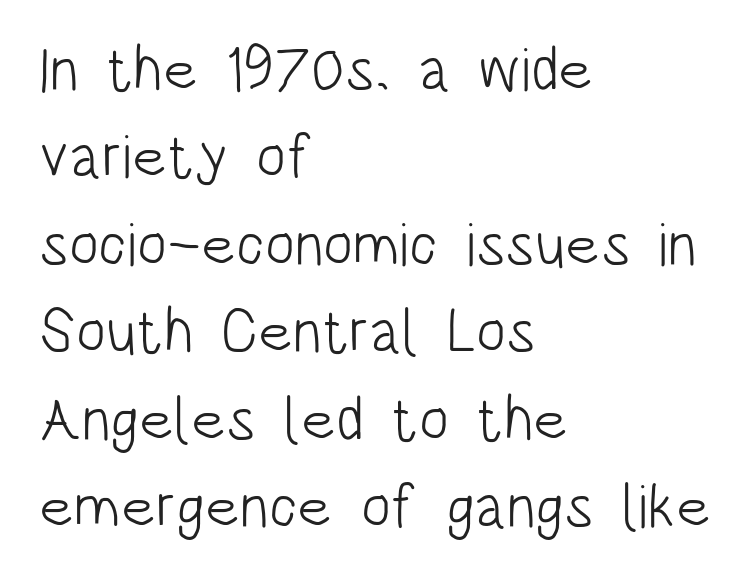
Q: Is the text bold? A: No.
Q: Is the text italic (slanted)? A: No, it is upright.
Q: Is the typeface a serif or a sans-serif typeface? A: Sans-serif.
Q: Is the text underlined? A: No.
Q: How is the paragraph aligned? A: Left-aligned.
Q: Is the spacing between letters normal or unusually wide? A: Normal.
Q: Is the spacing between lines tight, normal or loose? A: Normal.
Q: Width (condensed, normal, or wide)? A: Condensed.
Q: Stroke contrast? A: Low.
Q: x-height? A: Large.
Q: Monospaced? A: No.
